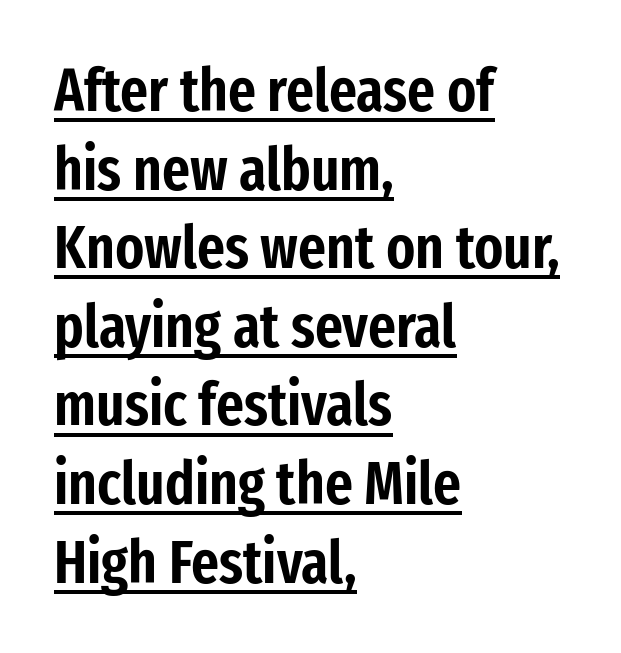
Q: Is the text italic (slanted)? A: No, it is upright.
Q: Is the typeface a serif or a sans-serif typeface? A: Sans-serif.
Q: Is the text underlined? A: Yes.
Q: How is the paragraph aligned? A: Left-aligned.
Q: Is the spacing between letters normal or unusually wide? A: Normal.
Q: Is the spacing between lines tight, normal or loose? A: Normal.
Q: Width (condensed, normal, or wide)? A: Condensed.
Q: Stroke contrast? A: Low.
Q: x-height? A: Medium.
Q: Monospaced? A: No.
